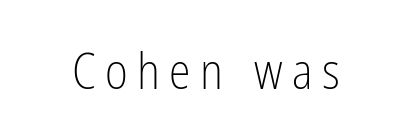
The space beneath each line is pristine and unruled. Examine the stroke ends and you'll find no serifs. In terms of posture, this sample is upright. Is this a heavy cut? Hardly; it is regular or lighter. Think of a printed novel: that variable character pitch is what you see here.
